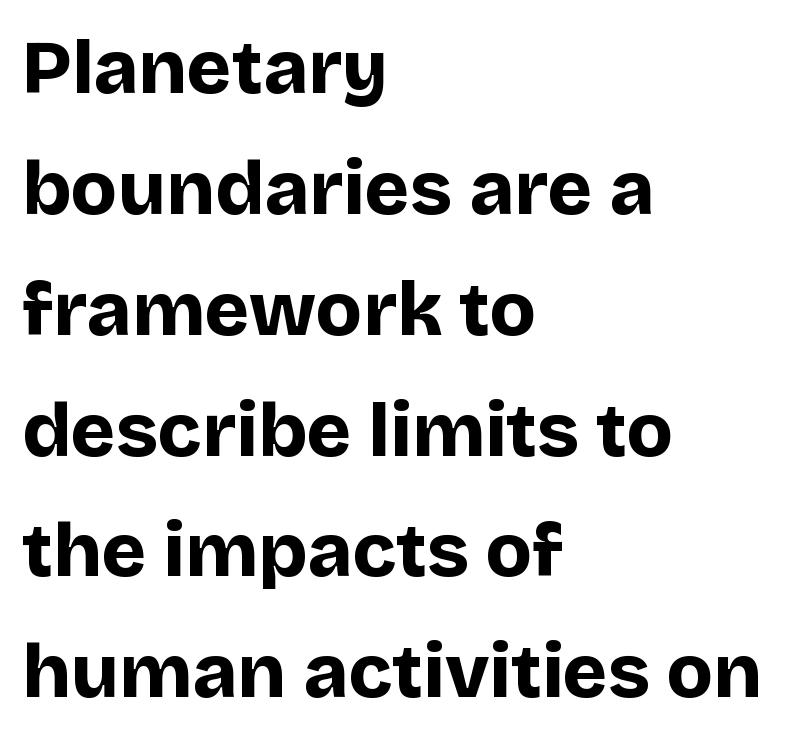
A normal amount of white space separates one row of letters from the next. These lines are rendered in a variable-pitch font. Horizontal alignment here is leftward, the default for most running prose. The passage shown is not underscored anywhere. The face used here is rendered with its standard letterfit.
